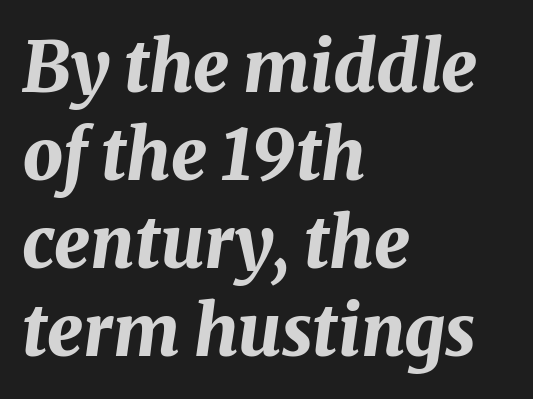
The image shows 71 px bold type, italic (leaning right); set left-aligned, line spacing 1.24x, normal letter spacing, not underlined; medium stroke contrast and a medium x-height.
